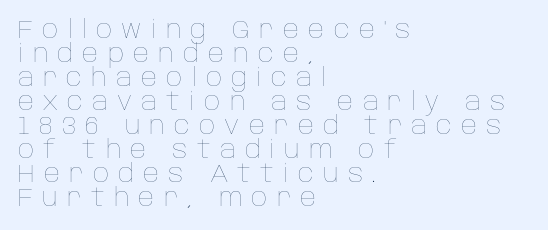
{"italic": "no", "bold": "no", "underline": "no", "align": "left", "line_spacing": "tight", "line_spacing_ratio": 0.96, "letter_spacing": "wide", "letter_spacing_em": 0.37, "glyph_px": 25}
